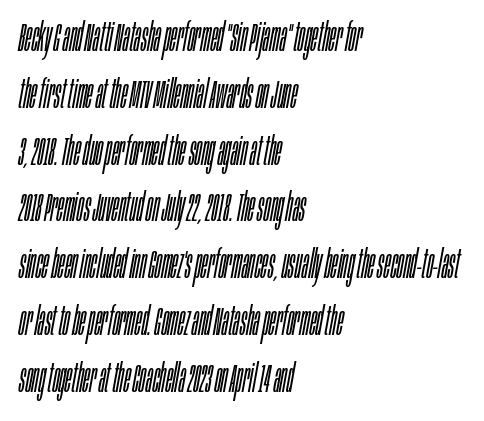
{"italic": "yes", "lean": "right", "slant_degrees": 10, "bold": "no", "weight": "light", "width": "condensed", "stroke_contrast": "low", "x_height": "large", "monospaced": "no", "underline": "no", "align": "left", "line_spacing": "normal", "line_spacing_ratio": 1.42, "letter_spacing": "normal", "letter_spacing_em": 0.0, "glyph_px": 40}
